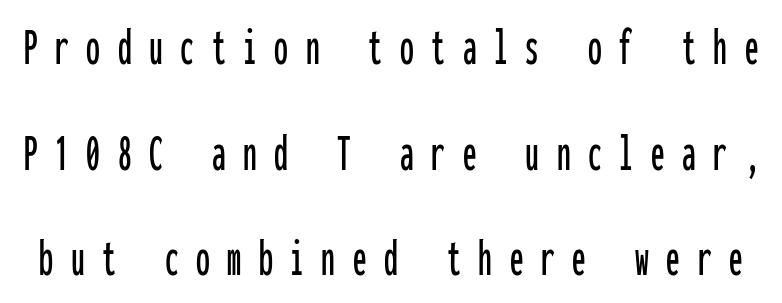
The image shows 55 px condensed sans-serif type, upright, monospaced; set loose line spacing (1.92x), unusually wide letter spacing (+0.32 em), not underlined; low stroke contrast and a medium x-height.
